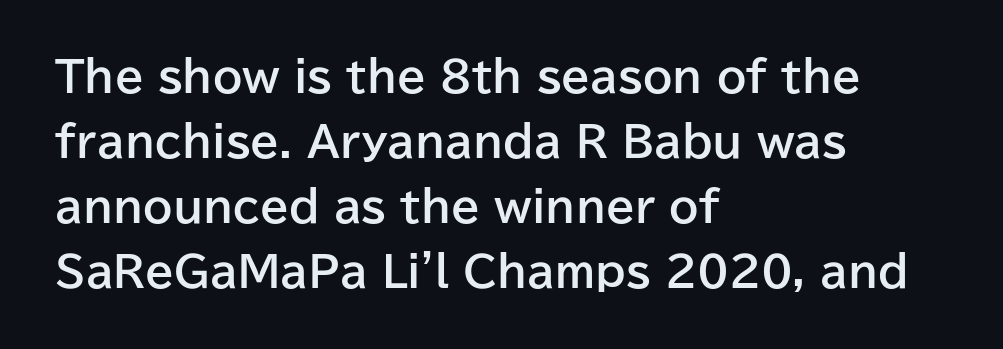
The image shows 42 px bold sans-serif type, upright; set left-aligned, normal line spacing (1.55x), normal letter spacing, not underlined; low stroke contrast and a medium x-height.
